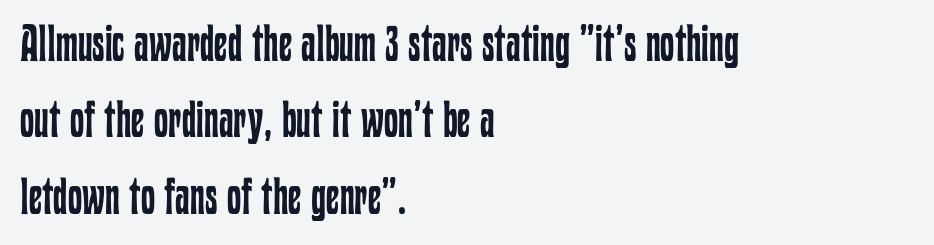
{"italic": "no", "bold": "no", "weight": "regular", "width": "condensed", "stroke_contrast": "low", "x_height": "medium", "monospaced": "no", "underline": "no", "align": "left", "line_spacing": "normal", "line_spacing_ratio": 1.5, "letter_spacing": "normal", "letter_spacing_em": 0.0, "glyph_px": 51}
